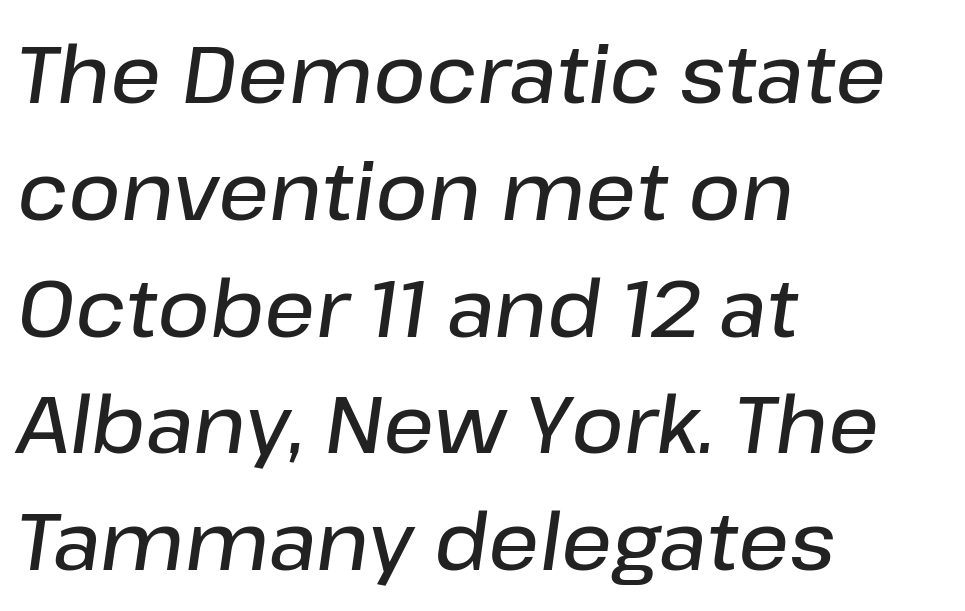
{"italic": "yes", "lean": "right", "slant_degrees": 8, "bold": "semi", "weight": "semibold", "width": "normal", "stroke_contrast": "low", "x_height": "medium", "monospaced": "no", "underline": "no", "align": "left", "line_spacing": "normal", "line_spacing_ratio": 1.46, "letter_spacing": "normal", "letter_spacing_em": 0.0, "glyph_px": 80}
